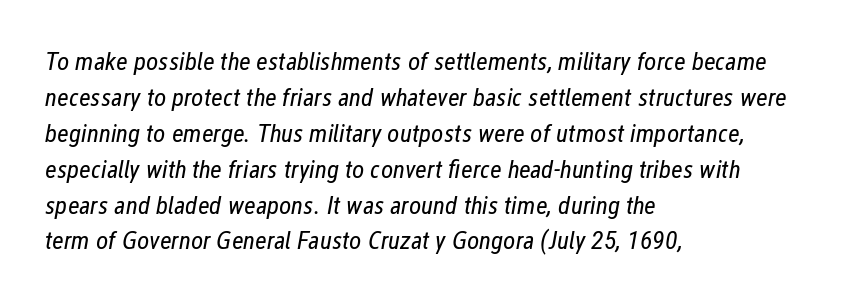
The image shows 26 px text type, italic (leaning right); set left-aligned, normal line spacing (1.38x), normal letter spacing, not underlined.
